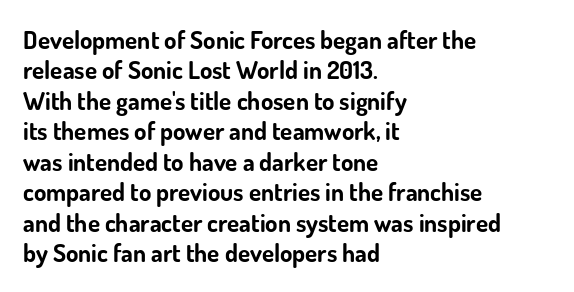
{"italic": "no", "bold": "yes", "underline": "no", "align": "left", "line_spacing_ratio": 1.22, "letter_spacing": "normal", "letter_spacing_em": 0.0, "glyph_px": 25}
